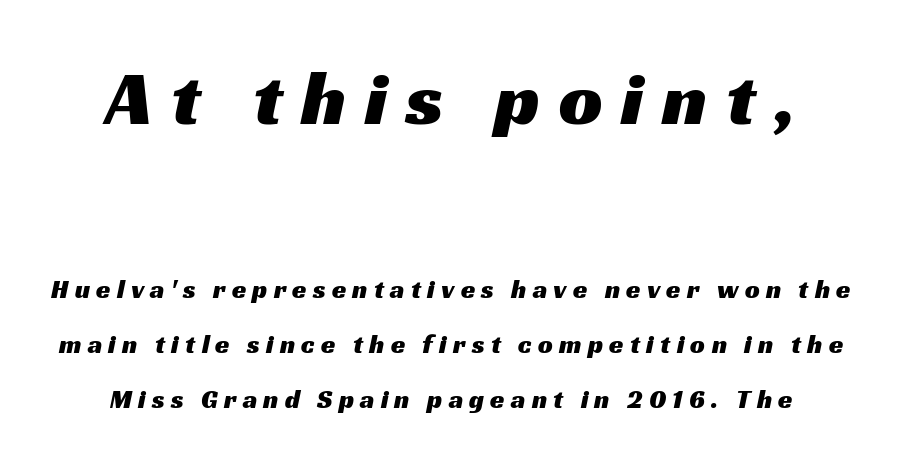
Q: Is the typeface a serif or a sans-serif typeface? A: Sans-serif.
Q: Is the text underlined? A: No.
Q: Is the spacing between letters normal or unusually wide? A: Unusually wide.
Q: Is the spacing between lines tight, normal or loose? A: Loose.
Q: Which block of text is set in a larger size, the first (top) or the second (bottom)? A: The first (top) one.
Q: Width (condensed, normal, or wide)? A: Wide.
Q: Stroke contrast? A: Medium.
Q: x-height? A: Medium.
Q: Monospaced? A: No.
